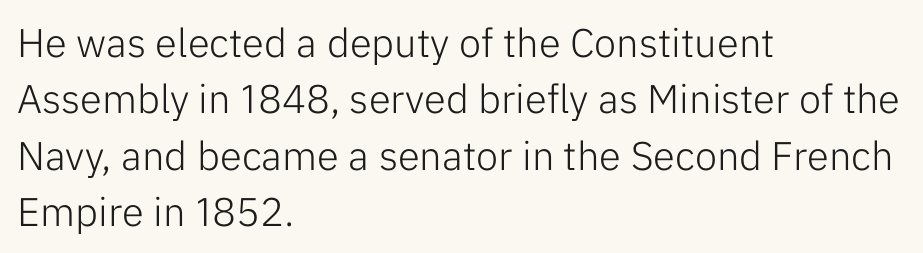
{"serif": "no", "italic": "no", "bold": "no", "weight": "light", "width": "normal", "stroke_contrast": "low", "x_height": "medium", "monospaced": "no", "underline": "no", "align": "left", "line_spacing": "normal", "line_spacing_ratio": 1.41, "letter_spacing": "normal", "letter_spacing_em": 0.0, "glyph_px": 40}
